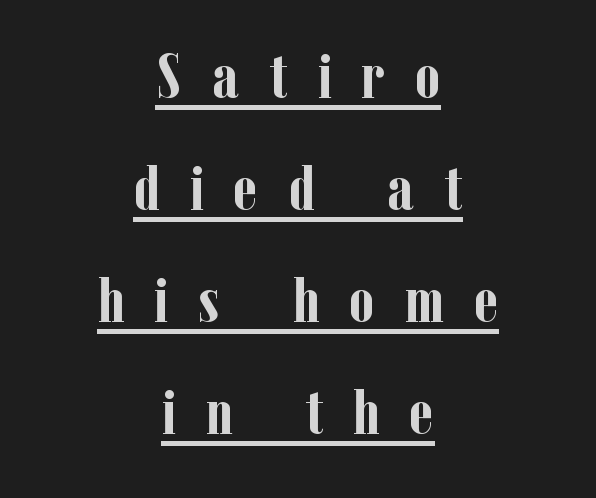
The letters stand upright; this is a roman face. You can tell from the footed stems that serif type was used. Heavy-handed strokes throughout: this text is bold. Students, note that the glyphs here are deliberately spaced far apart. Descenders here cross a horizontal rule under the line. Do the characters align in a grid? No, the font is proportional.
